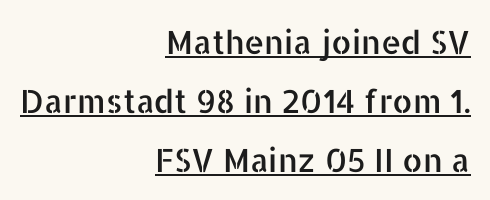
{"serif": "no", "italic": "no", "width": "normal", "stroke_contrast": "low", "x_height": "medium", "monospaced": "no", "underline": "yes", "align": "right", "line_spacing_ratio": 1.84, "letter_spacing": "normal", "letter_spacing_em": 0.0, "glyph_px": 32}
